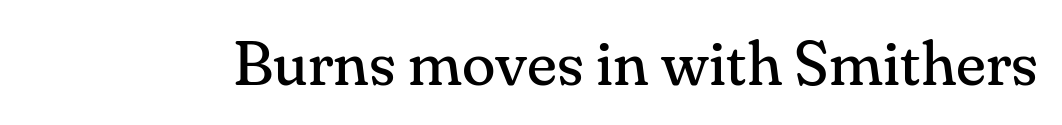
The image shows 62 px regular-weight serif type, upright; set normal letter spacing, not underlined; medium stroke contrast and a small x-height.
